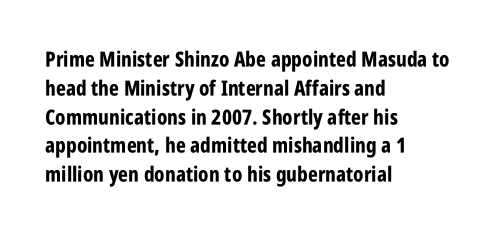
The image shows 21 px bold type, upright; set left-aligned, normal line spacing (1.37x), normal letter spacing, not underlined.
